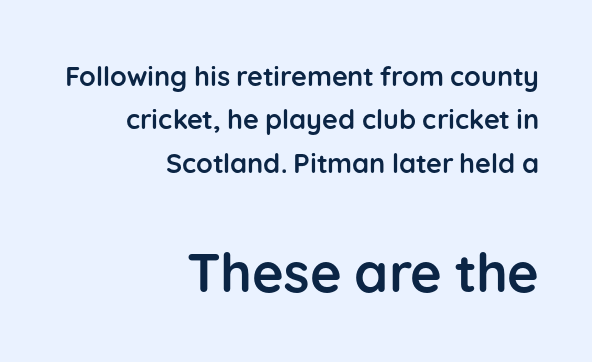
{"serif": "no", "italic": "no", "bold": "yes", "weight": "semibold", "width": "normal", "stroke_contrast": "low", "x_height": "medium", "monospaced": "no", "underline": "no", "align": "right", "line_spacing": "normal", "line_spacing_ratio": 1.61, "letter_spacing": "normal", "letter_spacing_em": 0.0, "larger_block": "second", "size_ratio": 2.0, "glyph_px": 54}
